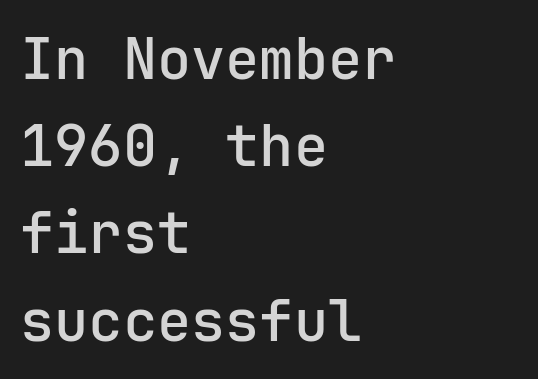
Type without underlining. This rendering employs a face without finishing strokes, i.e., a sans-serif. Every character here occupies the same horizontal width, giving the sample a typewriter-like rhythm. Reading down the block, your eye returns to a fixed left position each line.
